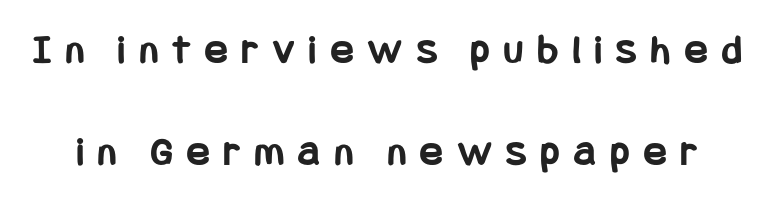
{"serif": "no", "italic": "no", "bold": "yes", "weight": "bold", "width": "condensed", "stroke_contrast": "low", "x_height": "large", "underline": "no", "line_spacing": "loose", "line_spacing_ratio": 2.43, "letter_spacing": "wide", "letter_spacing_em": 0.35, "glyph_px": 42}
